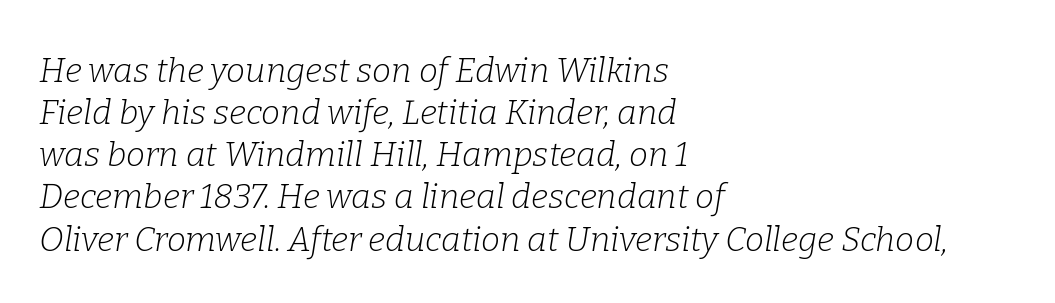
A bare baseline throughout the passage. The rag falls on the right side of this text block. The letters sit at their default tracking, neither squeezed nor spread. Spacing verdict: proportional, widths tailored to each character. The typesetting does not lean heavy: it is not bold. Is the type slanted? Yes — the strokes lean at a clear angle.
